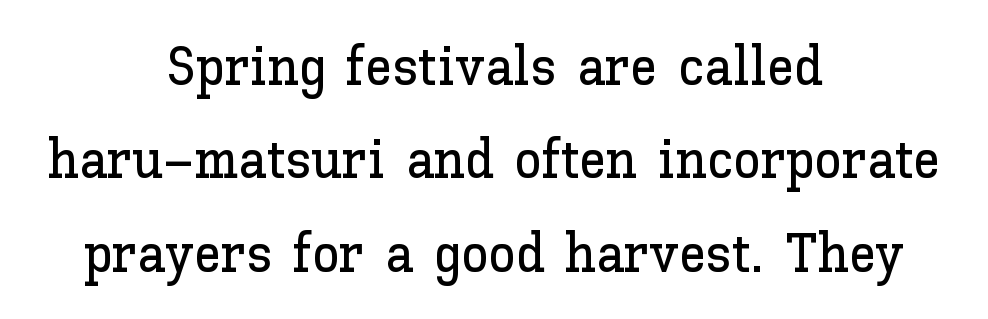
{"italic": "no", "width": "normal", "stroke_contrast": "low", "x_height": "medium", "monospaced": "no", "underline": "no", "align": "center", "line_spacing": "normal", "line_spacing_ratio": 1.7, "letter_spacing": "normal", "letter_spacing_em": 0.0, "glyph_px": 55}
